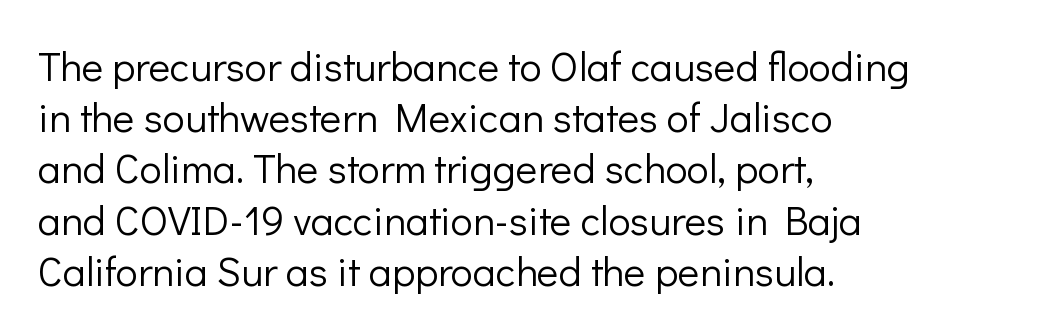
Notice how the passage keeps a crisp vertical edge on the left only. The rows are spaced the way most documents space them. Every character sits straight up, as roman type does. Looks like regular typesetting: each glyph gets only the width it needs. Stroke thickness stays within the range of a standard reading face or lighter. Letter spacing: default.
